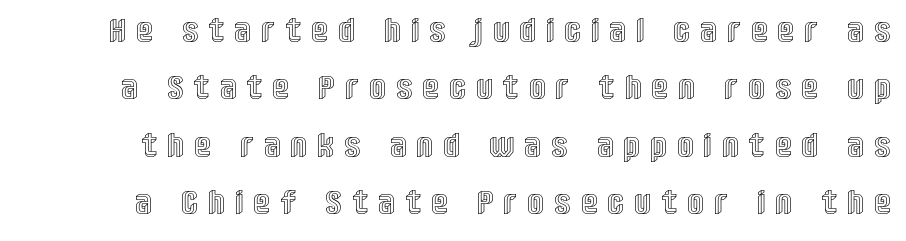
Q: Is the text italic (slanted)? A: No, it is upright.
Q: Is the text underlined? A: No.
Q: Is the spacing between letters normal or unusually wide? A: Unusually wide.
Q: Width (condensed, normal, or wide)? A: Condensed.
Q: x-height? A: Large.
Q: Monospaced? A: No.
